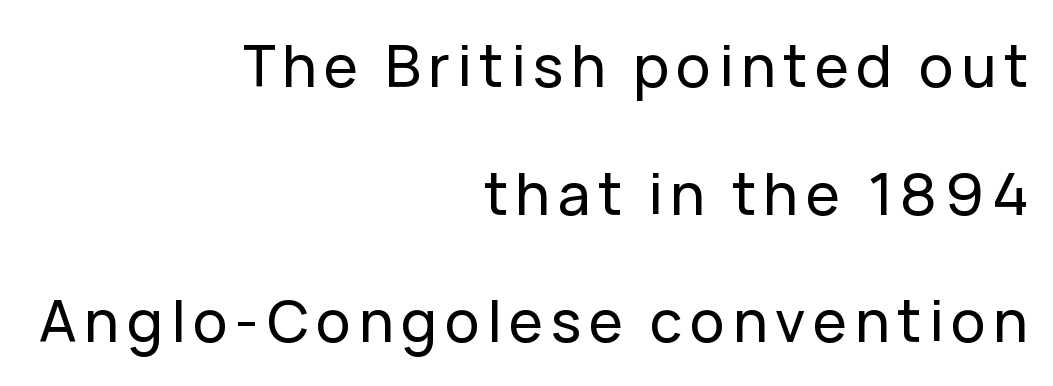
Style check: upright. One glance says open: line gaps are wider than usual. The designer went with a sans here, leaving each stem footless. Honestly, there is no underline to notice here at all.
